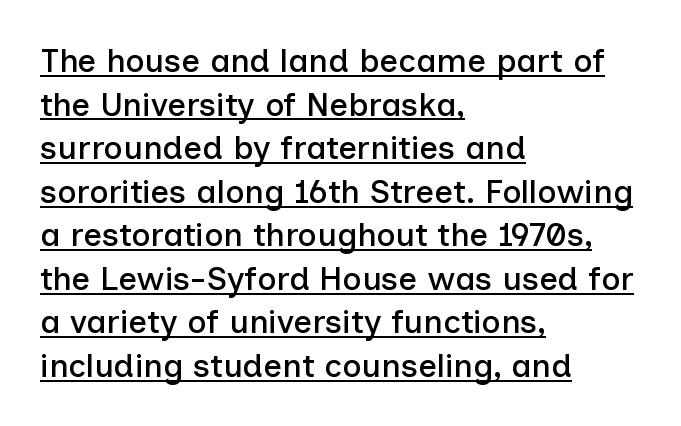
Q: Is the text italic (slanted)? A: No, it is upright.
Q: Is the typeface a serif or a sans-serif typeface? A: Sans-serif.
Q: Is the text underlined? A: Yes.
Q: How is the paragraph aligned? A: Left-aligned.
Q: Is the spacing between letters normal or unusually wide? A: Normal.
Q: Is the spacing between lines tight, normal or loose? A: Normal.
Q: Width (condensed, normal, or wide)? A: Normal.
Q: Stroke contrast? A: Low.
Q: x-height? A: Medium.
Q: Monospaced? A: No.
